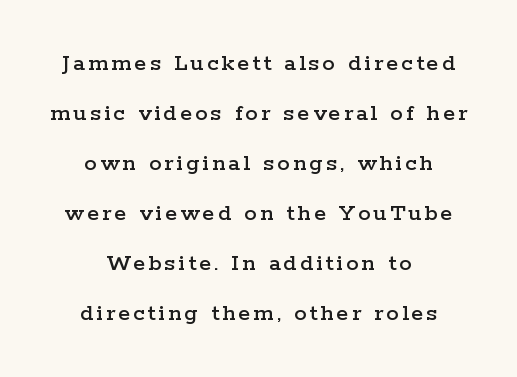
Q: Is the text italic (slanted)? A: No, it is upright.
Q: Is the text underlined? A: No.
Q: How is the paragraph aligned? A: Centered.
Q: Is the spacing between lines tight, normal or loose? A: Loose.
